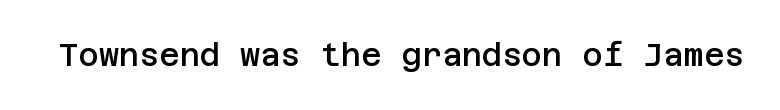
Set as a demibold, roughly 600 on the weight scale. You could call the tracking neutral — neither tight nor loose. The specimen reads as upright at a glance. Letterform terminals end flat and unadorned throughout the passage. The foot of each line stays bare and open.
